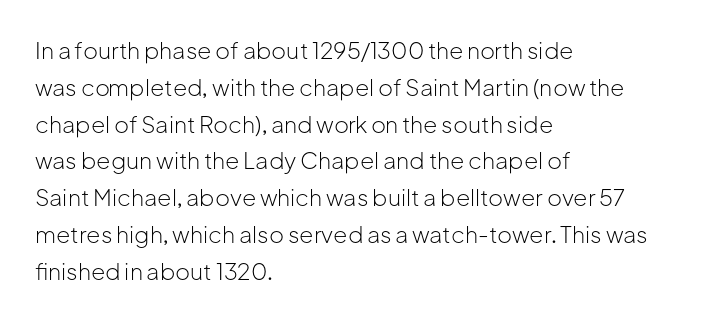
Q: Is the text bold? A: No.
Q: Is the text italic (slanted)? A: No, it is upright.
Q: Is the text underlined? A: No.
Q: How is the paragraph aligned? A: Left-aligned.
Q: Is the spacing between letters normal or unusually wide? A: Normal.
Q: Is the spacing between lines tight, normal or loose? A: Normal.
